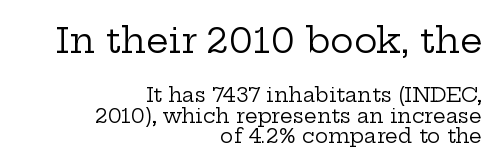
{"serif": "yes", "italic": "no", "bold": "no", "weight": "regular", "width": "wide", "stroke_contrast": "low", "x_height": "medium", "monospaced": "no", "underline": "no", "align": "right", "line_spacing": "tight", "line_spacing_ratio": 1.03, "letter_spacing": "normal", "letter_spacing_em": 0.0, "larger_block": "first", "size_ratio": 1.75, "glyph_px": 35}
